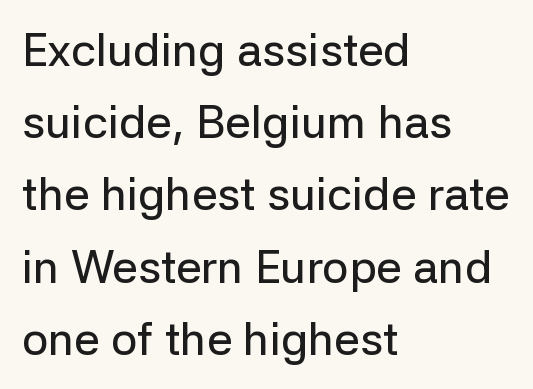
The image shows 46 px sans-serif type, upright; set left-aligned, normal line spacing (1.57x), normal letter spacing, not underlined; low stroke contrast and a medium x-height.
